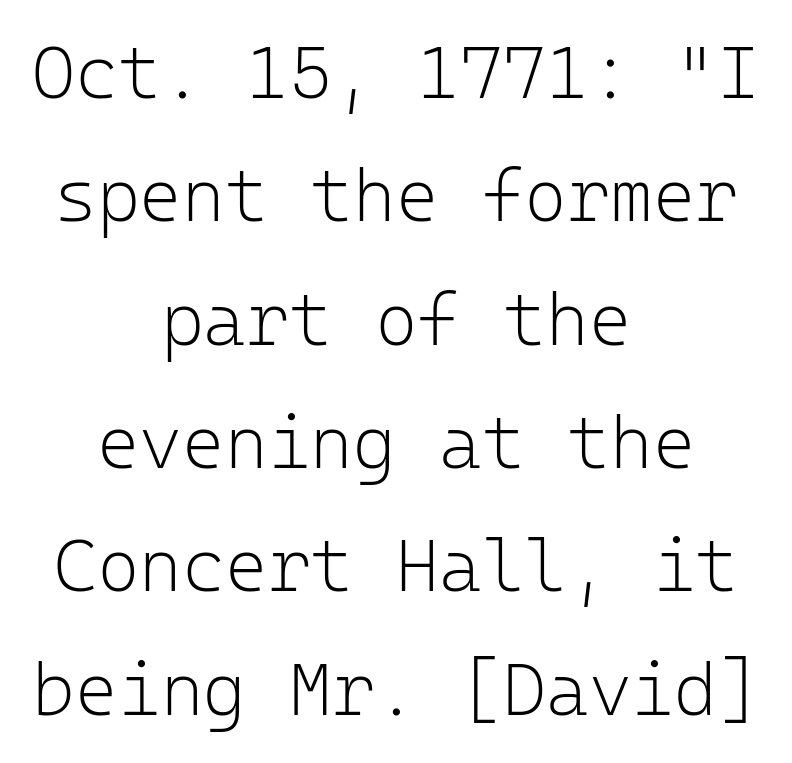
{"serif": "no", "italic": "no", "bold": "no", "weight": "light", "width": "normal", "stroke_contrast": "low", "x_height": "medium", "monospaced": "yes", "underline": "no", "align": "center", "line_spacing": "normal", "line_spacing_ratio": 1.69, "letter_spacing": "normal", "letter_spacing_em": 0.0, "glyph_px": 73}
